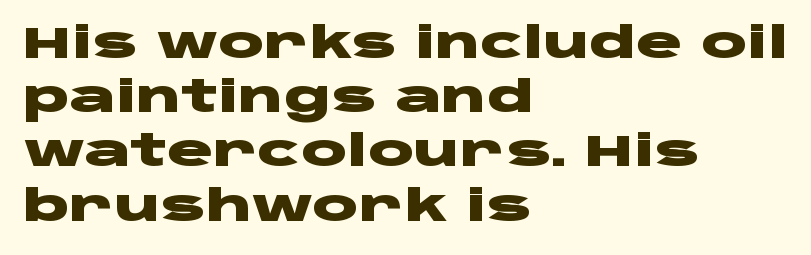
The image shows 43 px heavy, wide sans-serif type, upright; set left-aligned, normal line spacing (1.26x), normal letter spacing, not underlined; low stroke contrast and a large x-height.
